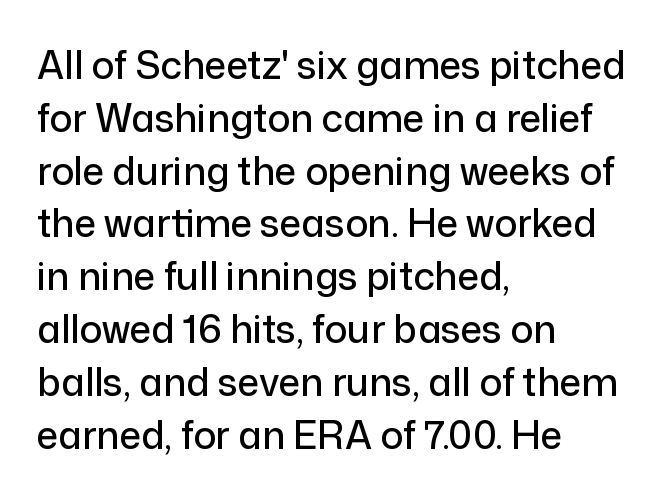
{"serif": "no", "italic": "no", "width": "normal", "stroke_contrast": "low", "x_height": "medium", "monospaced": "no", "underline": "no", "align": "left", "line_spacing": "normal", "line_spacing_ratio": 1.39, "letter_spacing": "normal", "letter_spacing_em": 0.0, "glyph_px": 38}
